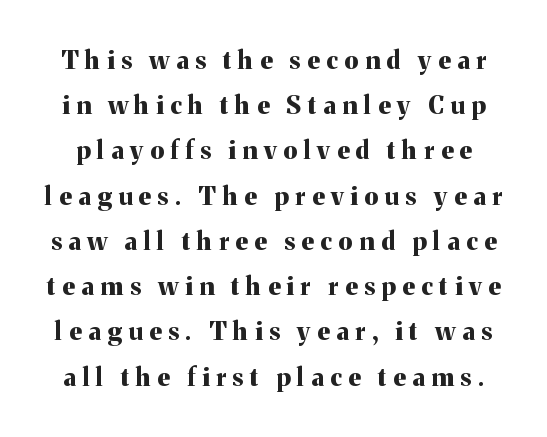
{"italic": "no", "bold": "yes", "underline": "no", "line_spacing_ratio": 1.81, "letter_spacing": "wide", "letter_spacing_em": 0.27, "glyph_px": 25}
